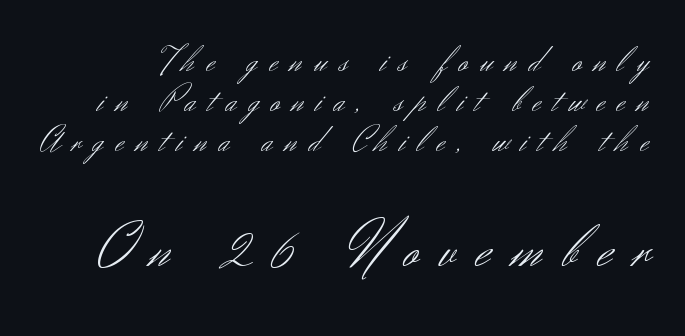
Q: Is the text bold? A: No.
Q: Is the text italic (slanted)? A: Yes.
Q: Is the typeface a serif or a sans-serif typeface? A: Sans-serif.
Q: Is the text underlined? A: No.
Q: Is the spacing between letters normal or unusually wide? A: Unusually wide.
Q: Is the spacing between lines tight, normal or loose? A: Tight.
Q: Which block of text is set in a larger size, the first (top) or the second (bottom)? A: The second (bottom) one.
Q: Width (condensed, normal, or wide)? A: Normal.
Q: Stroke contrast? A: Medium.
Q: x-height? A: Small.
Q: Monospaced? A: No.
